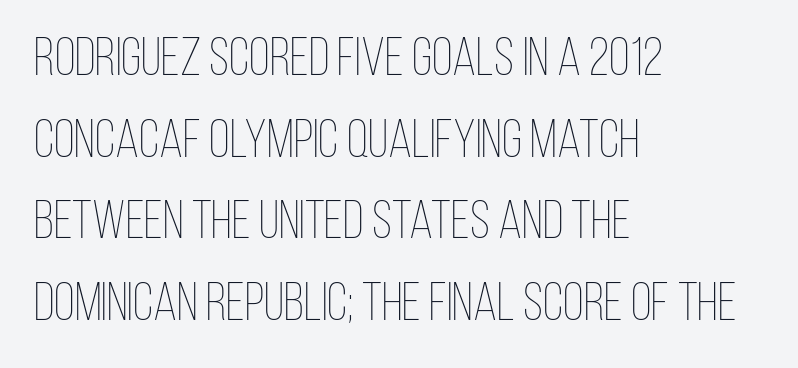
The image shows 54 px thin, condensed type, upright; set left-aligned, normal line spacing (1.51x), normal letter spacing, not underlined; low stroke contrast and a large x-height.
